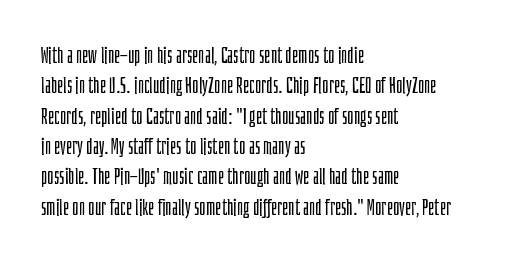
{"italic": "no", "bold": "no", "underline": "no", "align": "left", "line_spacing": "normal", "line_spacing_ratio": 1.38, "letter_spacing": "normal", "letter_spacing_em": 0.0, "glyph_px": 22}
